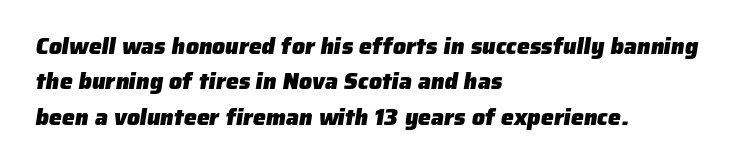
{"bold": "yes", "underline": "no", "align": "left", "line_spacing": "normal", "line_spacing_ratio": 1.54, "letter_spacing": "normal", "letter_spacing_em": 0.0, "glyph_px": 23}
